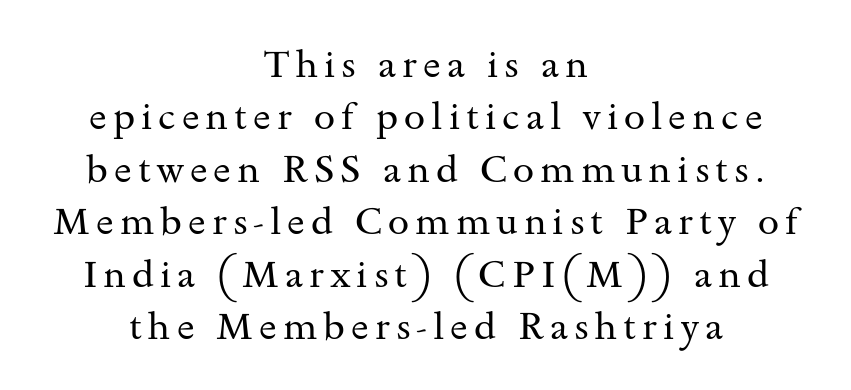
The face used here is proportionally spaced, like ordinary book or web type. Style check: upright. The text block is weighted toward neither margin, spreading evenly from the middle. The string is rendered with underlining switched off.
